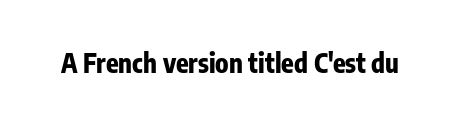
Only glyphs here, with clear space below each row. Rendered with straight, roman letterforms. The glyphs have the mass of a bold cut. Observe the ordinary spacing: letters are neighbours, not strangers.
